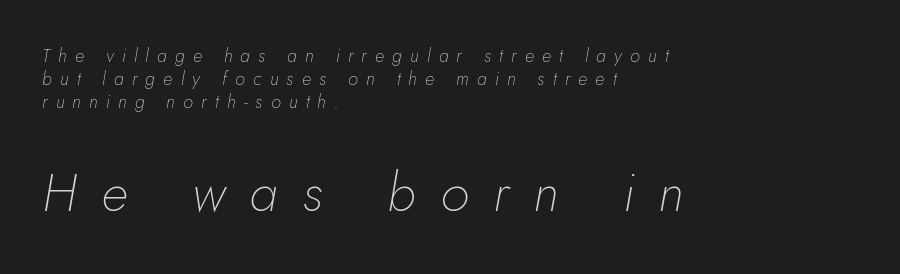
Q: Is the text bold? A: No.
Q: Is the text italic (slanted)? A: Yes, it leans right by about 5 degrees.
Q: Is the text underlined? A: No.
Q: How is the paragraph aligned? A: Left-aligned.
Q: Is the spacing between letters normal or unusually wide? A: Unusually wide.
Q: Is the spacing between lines tight, normal or loose? A: Normal.
Q: Which block of text is set in a larger size, the first (top) or the second (bottom)? A: The second (bottom) one.
Q: Width (condensed, normal, or wide)? A: Normal.
Q: Stroke contrast? A: Low.
Q: x-height? A: Small.
Q: Monospaced? A: No.
